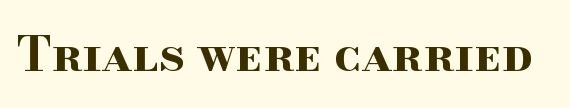
The image shows 48 px bold, wide serif type, upright; set normal letter spacing, not underlined; high stroke contrast and a small x-height.
